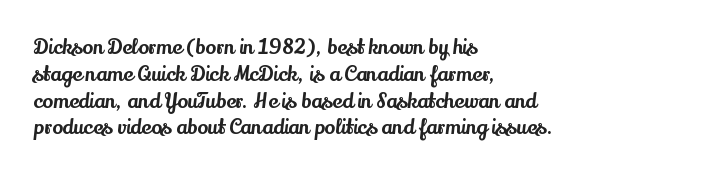
Q: Is the text italic (slanted)? A: Yes.
Q: Is the text underlined? A: No.
Q: How is the paragraph aligned? A: Left-aligned.
Q: Is the spacing between letters normal or unusually wide? A: Normal.
Q: Is the spacing between lines tight, normal or loose? A: Normal.
